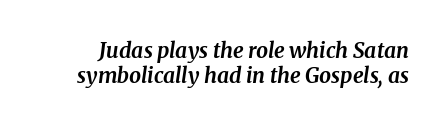
The image shows 21 px bold type, italic (leaning right); set line spacing 1.17x, normal letter spacing, not underlined.
